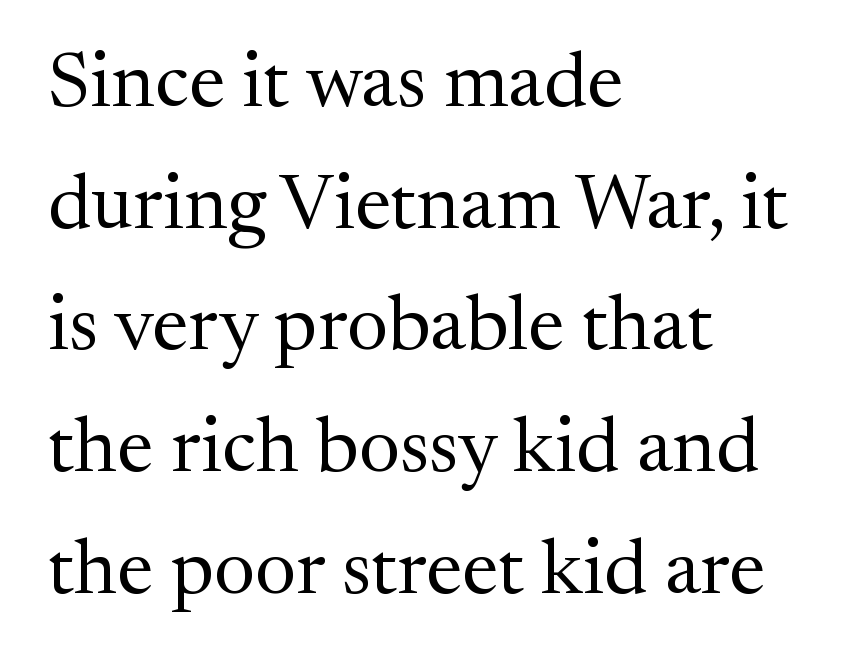
{"serif": "yes", "italic": "no", "bold": "no", "weight": "regular", "width": "normal", "stroke_contrast": "medium", "x_height": "medium", "monospaced": "no", "underline": "no", "align": "left", "line_spacing": "normal", "line_spacing_ratio": 1.56, "letter_spacing": "normal", "letter_spacing_em": 0.0, "glyph_px": 78}
